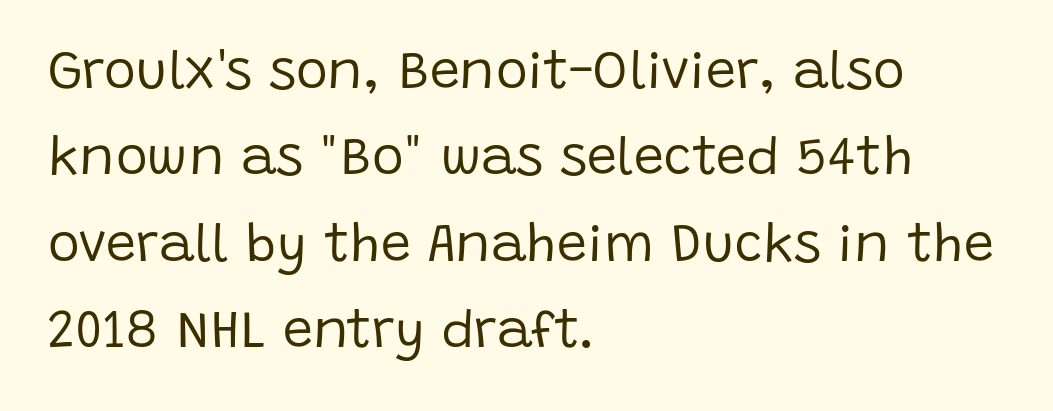
Is this a fixed-width face? No — the glyphs have proportional, varying widths. Only glyphs here, with clear space below each row. It's the straight-up-and-down kind of type. Honestly, the row spacing looks completely unremarkable. This rendering uses left alignment, leaving the right contour irregular. Characters follow at the spacing the type designer built in.
